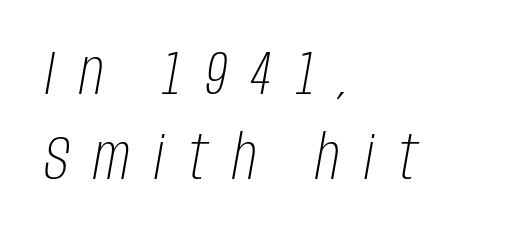
{"italic": "yes", "lean": "right", "slant_degrees": 10, "bold": "no", "weight": "light", "width": "condensed", "stroke_contrast": "low", "x_height": "large", "monospaced": "no", "underline": "no", "align": "left", "line_spacing": "normal", "line_spacing_ratio": 1.4, "letter_spacing": "wide", "letter_spacing_em": 0.4, "glyph_px": 61}
